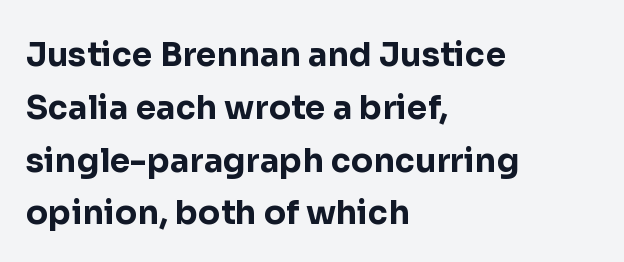
Q: Is the text bold? A: Yes.
Q: Is the text italic (slanted)? A: No, it is upright.
Q: Is the typeface a serif or a sans-serif typeface? A: Sans-serif.
Q: Is the text underlined? A: No.
Q: How is the paragraph aligned? A: Left-aligned.
Q: Is the spacing between letters normal or unusually wide? A: Normal.
Q: Is the spacing between lines tight, normal or loose? A: Normal.
Q: Width (condensed, normal, or wide)? A: Normal.
Q: Stroke contrast? A: Low.
Q: x-height? A: Medium.
Q: Monospaced? A: No.
